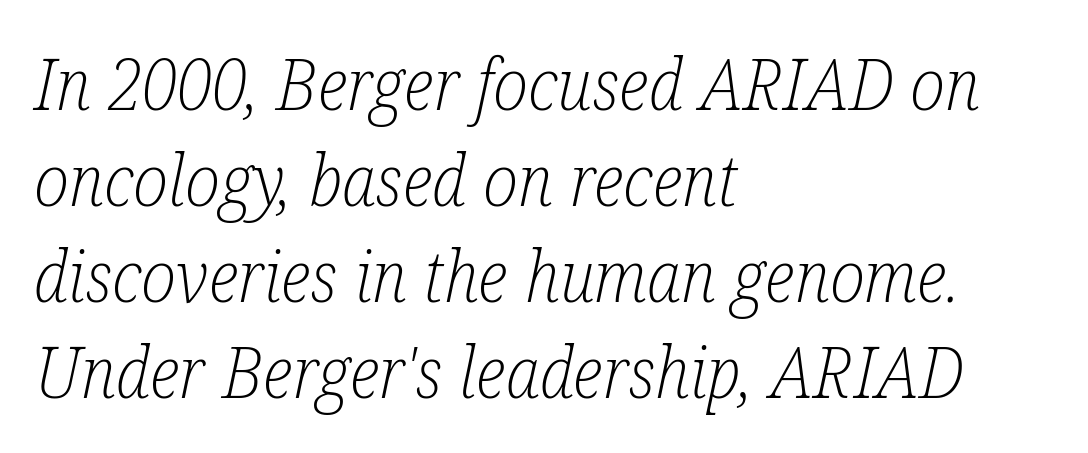
When letters slant like this, we call the style italic. How are the letters spaced? Ordinarily, with no added tracking. Is this a sans? No — the strokes have serifs. The foot of each line stays bare and open. Letters have the restrained weight of plain body copy at most.
